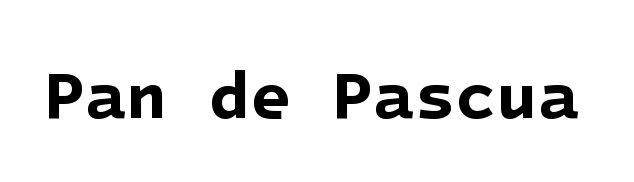
The image shows 67 px bold sans-serif type; set normal letter spacing, not underlined; low stroke contrast and a medium x-height.
